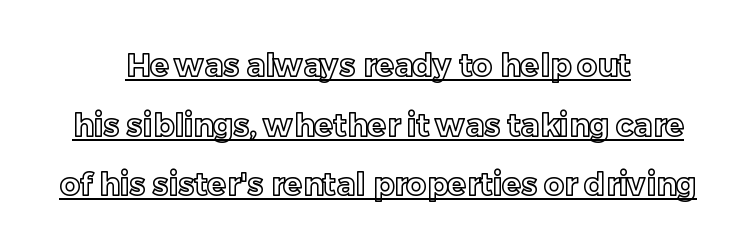
{"italic": "no", "width": "normal", "x_height": "medium", "monospaced": "no", "underline": "yes", "align": "center", "line_spacing": "loose", "line_spacing_ratio": 1.92, "letter_spacing": "normal", "letter_spacing_em": 0.0, "glyph_px": 31}
